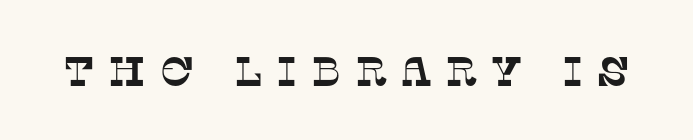
Q: Is the typeface a serif or a sans-serif typeface? A: Serif.
Q: Is the text underlined? A: No.
Q: Is the spacing between letters normal or unusually wide? A: Unusually wide.
Q: Width (condensed, normal, or wide)? A: Normal.
Q: Stroke contrast? A: Low.
Q: x-height? A: Large.
Q: Monospaced? A: No.
